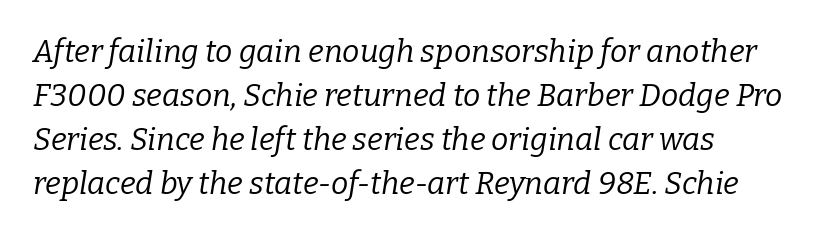
Q: Is the text bold? A: No.
Q: Is the text italic (slanted)? A: Yes, it leans right by about 9 degrees.
Q: Is the typeface a serif or a sans-serif typeface? A: Serif.
Q: Is the text underlined? A: No.
Q: How is the paragraph aligned? A: Left-aligned.
Q: Is the spacing between letters normal or unusually wide? A: Normal.
Q: Is the spacing between lines tight, normal or loose? A: Normal.
Q: Width (condensed, normal, or wide)? A: Normal.
Q: Stroke contrast? A: Low.
Q: x-height? A: Medium.
Q: Monospaced? A: No.
